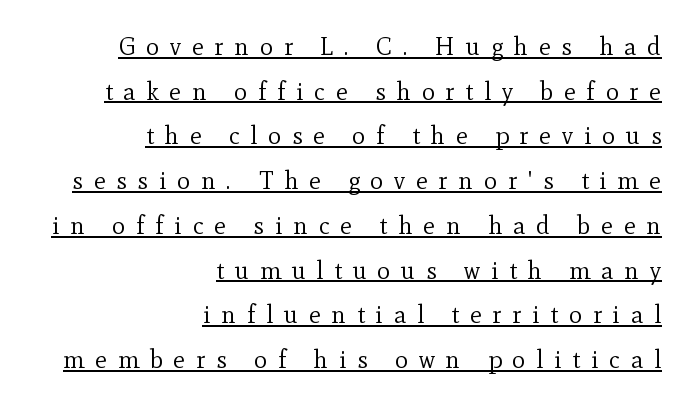
The image shows 25 px text type, upright; set right-aligned, line spacing 1.79x, unusually wide letter spacing (+0.43 em), underlined.
